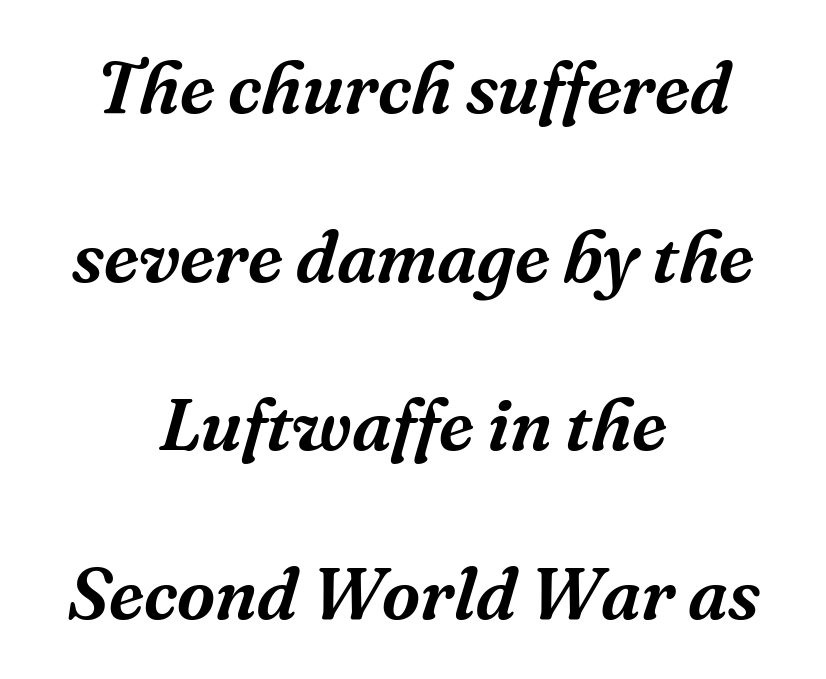
{"serif": "yes", "italic": "yes", "lean": "right", "slant_degrees": 16, "width": "normal", "stroke_contrast": "medium", "x_height": "medium", "monospaced": "no", "underline": "no", "align": "center", "line_spacing": "loose", "line_spacing_ratio": 2.28, "letter_spacing": "normal", "letter_spacing_em": 0.0, "glyph_px": 74}
